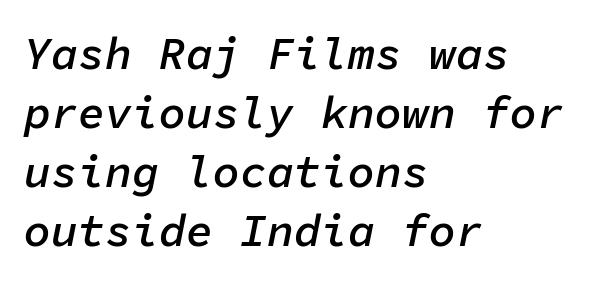
The image shows 45 px semibold type, italic (leaning right), monospaced; set left-aligned, normal line spacing (1.31x), normal letter spacing, not underlined; low stroke contrast and a medium x-height.
